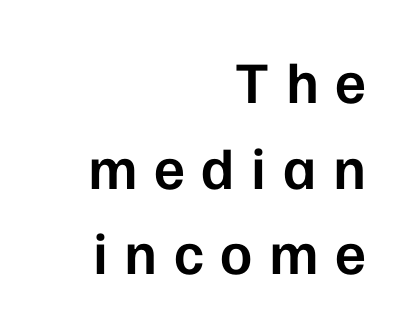
Q: Is the text bold? A: Semi-bold.
Q: Is the text italic (slanted)? A: No, it is upright.
Q: Is the typeface a serif or a sans-serif typeface? A: Sans-serif.
Q: Is the text underlined? A: No.
Q: How is the paragraph aligned? A: Right-aligned.
Q: Is the spacing between letters normal or unusually wide? A: Unusually wide.
Q: Is the spacing between lines tight, normal or loose? A: Normal.
Q: Width (condensed, normal, or wide)? A: Normal.
Q: Stroke contrast? A: Low.
Q: x-height? A: Medium.
Q: Monospaced? A: No.
